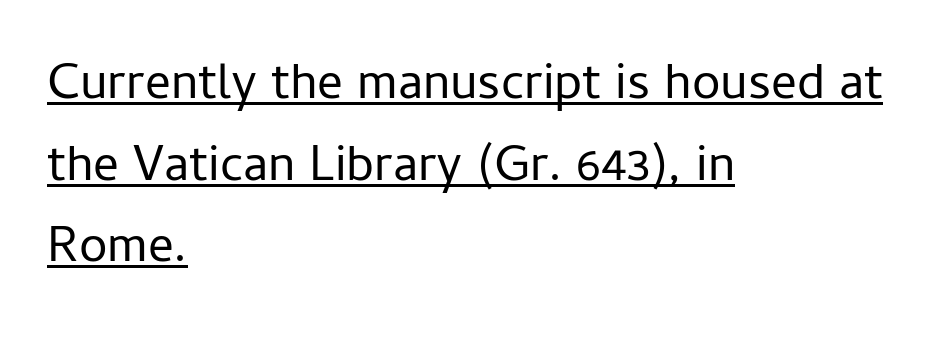
The image shows 51 px regular-weight sans-serif type, upright; set left-aligned, normal line spacing (1.6x), normal letter spacing, underlined; low stroke contrast and a medium x-height.
